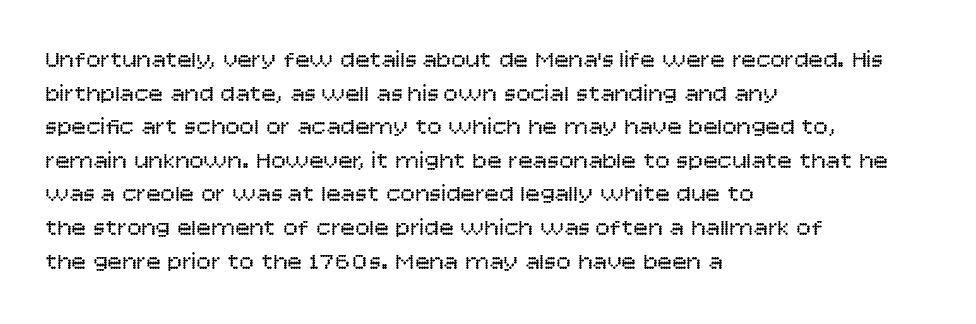
The image shows 24 px text type, upright; set left-aligned, normal line spacing (1.4x), normal letter spacing, not underlined.
